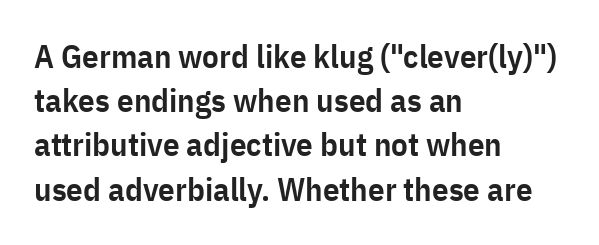
Letterform terminals end flat and unadorned throughout the passage. Glance below the letters and you will spot only blank space. This rendering leaves character spacing at its baseline value. These words are printed semibold, heavier than regular yet not bold. The lines in this sample share a left origin and differ only in where they stop.
